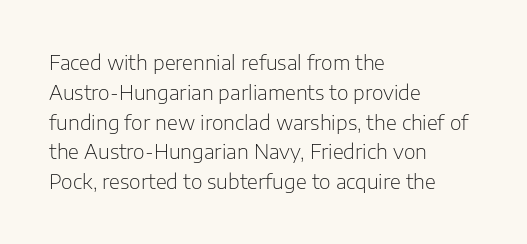
{"italic": "no", "bold": "no", "underline": "no", "align": "left", "line_spacing": "normal", "line_spacing_ratio": 1.49, "letter_spacing": "normal", "letter_spacing_em": 0.0, "glyph_px": 20}
